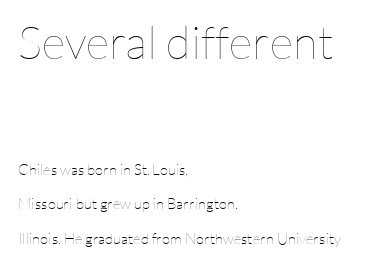
A typesetter would call this proportional, since set widths differ per character. Designer's note — italics off, roman on. Compare the two chunks: the upper has the greater cap height. Nothing heavy about these letters — not bold at all.
